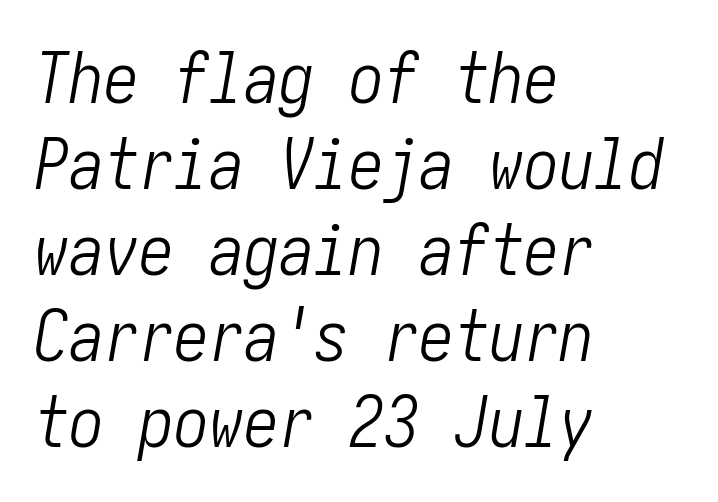
{"italic": "yes", "lean": "right", "slant_degrees": 10, "bold": "no", "weight": "light", "width": "condensed", "stroke_contrast": "low", "x_height": "medium", "underline": "no", "align": "left", "line_spacing_ratio": 1.23, "letter_spacing": "normal", "letter_spacing_em": 0.0, "glyph_px": 70}
